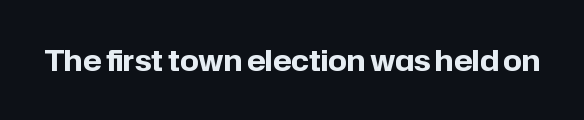
Q: Is the text bold? A: Yes.
Q: Is the text italic (slanted)? A: No, it is upright.
Q: Is the typeface a serif or a sans-serif typeface? A: Sans-serif.
Q: Is the text underlined? A: No.
Q: Is the spacing between letters normal or unusually wide? A: Normal.
Q: Width (condensed, normal, or wide)? A: Normal.
Q: Stroke contrast? A: Low.
Q: x-height? A: Medium.
Q: Monospaced? A: No.
